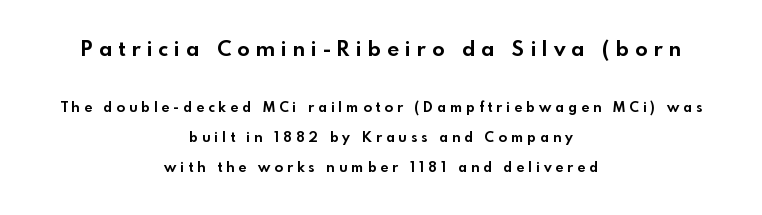
{"italic": "no", "bold": "yes", "underline": "no", "align": "center", "line_spacing": "loose", "line_spacing_ratio": 2.14, "letter_spacing": "wide", "letter_spacing_em": 0.29, "larger_block": "first", "size_ratio": 1.5, "glyph_px": 21}
